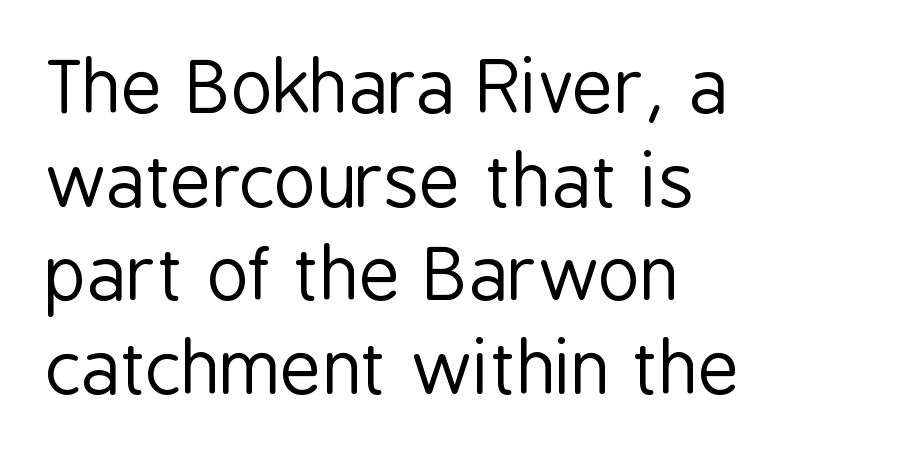
Q: Is the text bold? A: No.
Q: Is the text italic (slanted)? A: No, it is upright.
Q: Is the typeface a serif or a sans-serif typeface? A: Sans-serif.
Q: Is the text underlined? A: No.
Q: How is the paragraph aligned? A: Left-aligned.
Q: Is the spacing between letters normal or unusually wide? A: Normal.
Q: Is the spacing between lines tight, normal or loose? A: Normal.
Q: Width (condensed, normal, or wide)? A: Condensed.
Q: Stroke contrast? A: Low.
Q: x-height? A: Medium.
Q: Monospaced? A: No.
